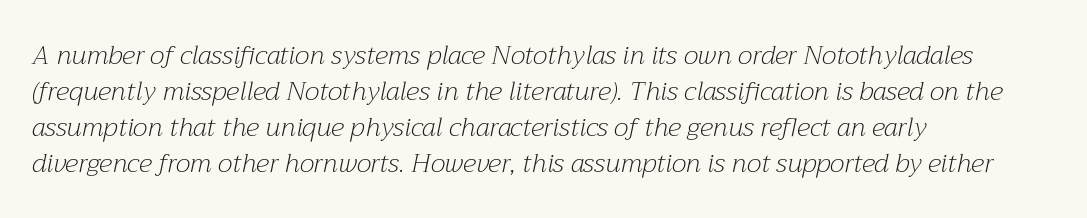
Caption: standard tracking, unaltered. The lettering tilts uniformly, giving the passage an italic look. All the whitespace from short lines collects on the right. Each stroke keeps to a modest, everyday thickness or less.
